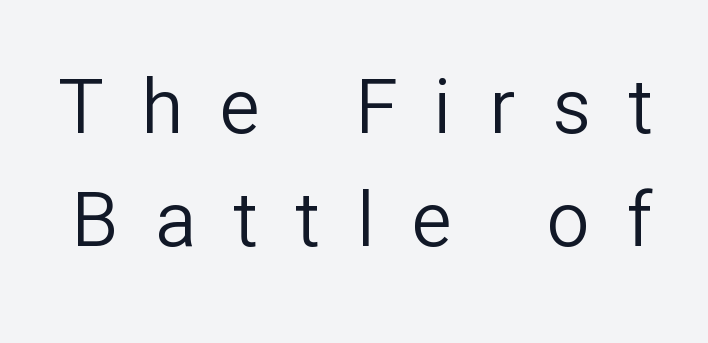
Every character sits straight up, as roman type does. Proportional: the letters do not fall into vertical columns. Beneath every word, the page is bare. A typesetter would call this leading conventional body-copy spacing.
